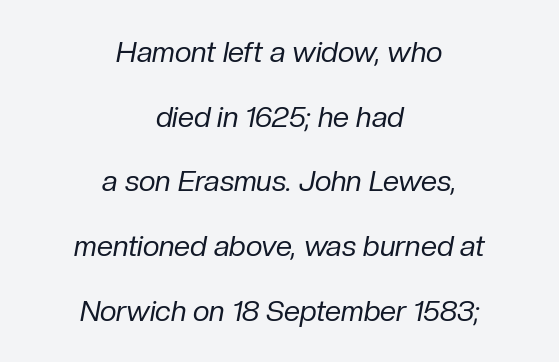
{"italic": "yes", "lean": "right", "slant_degrees": 10, "bold": "no", "weight": "regular", "width": "normal", "stroke_contrast": "low", "x_height": "medium", "monospaced": "no", "underline": "no", "align": "center", "line_spacing": "loose", "line_spacing_ratio": 2.23, "letter_spacing": "normal", "letter_spacing_em": 0.0, "glyph_px": 29}
